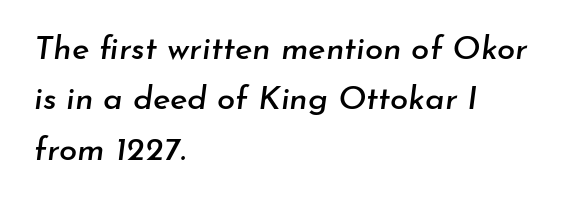
This rendering leaves character spacing at its baseline value. The string is rendered with underlining switched off. Whoever set this chose a conventional vertical rhythm. Emphasis-style slanted type is in use. Line beginnings align vertically; line endings do not. This sample has the flowing, uneven cadence of proportional lettering.
